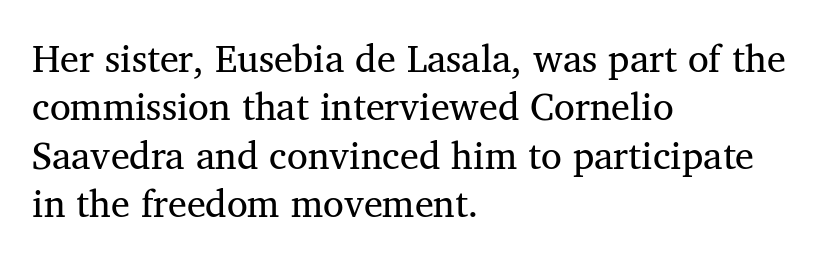
{"serif": "yes", "italic": "no", "bold": "no", "weight": "regular", "width": "normal", "stroke_contrast": "medium", "x_height": "medium", "monospaced": "no", "underline": "no", "align": "left", "line_spacing": "normal", "line_spacing_ratio": 1.27, "letter_spacing": "normal", "letter_spacing_em": 0.0, "glyph_px": 38}
